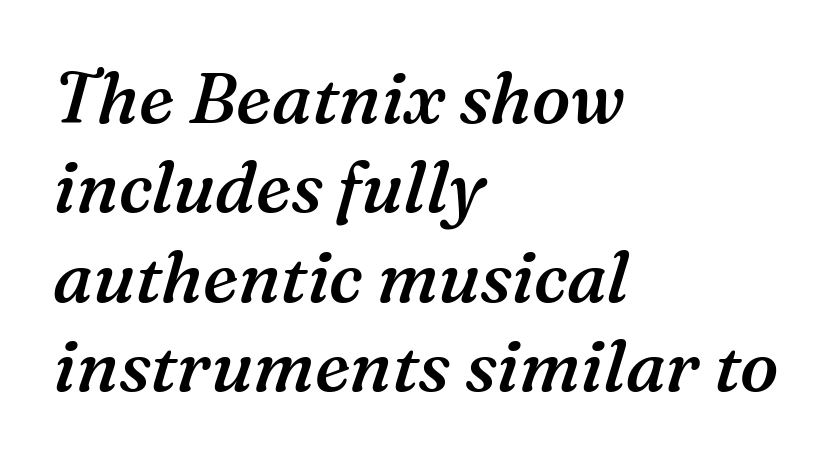
The image shows 71 px semibold serif type, italic (leaning right); set left-aligned, normal line spacing (1.26x), normal letter spacing, not underlined; medium stroke contrast and a medium x-height.
